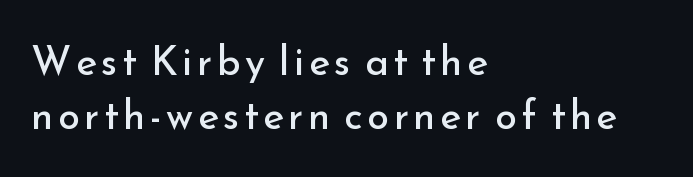
{"serif": "no", "italic": "no", "bold": "no", "weight": "regular", "width": "normal", "stroke_contrast": "low", "x_height": "small", "monospaced": "no", "underline": "no", "align": "left", "line_spacing": "normal", "line_spacing_ratio": 1.36, "glyph_px": 40}
